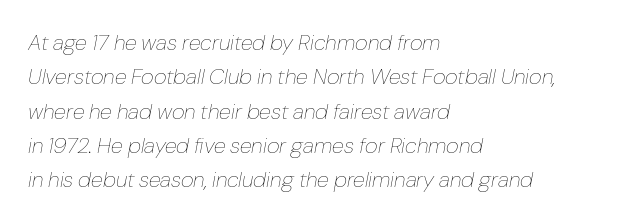
Observe the ordinary spacing: letters are neighbours, not strangers. Vertical spacing — default. Stem width sits at or under what a default text font uses. A typesetter would mark this as italic. Underlining? Definitely not there.
